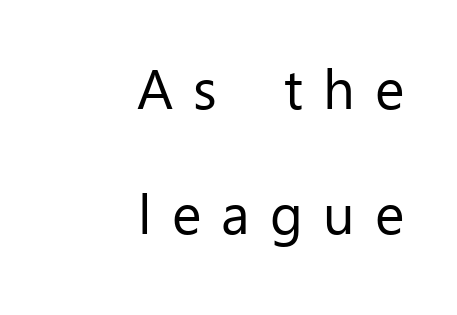
The image shows 56 px regular-weight sans-serif type, upright; set right-aligned, loose line spacing (2.23x), unusually wide letter spacing (+0.36 em), not underlined; low stroke contrast and a medium x-height.
